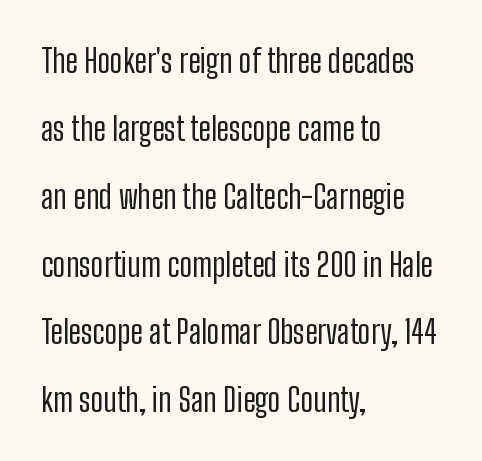
Q: Is the text bold? A: No.
Q: Is the text italic (slanted)? A: No, it is upright.
Q: Is the typeface a serif or a sans-serif typeface? A: Sans-serif.
Q: Is the text underlined? A: No.
Q: How is the paragraph aligned? A: Left-aligned.
Q: Is the spacing between letters normal or unusually wide? A: Normal.
Q: Is the spacing between lines tight, normal or loose? A: Loose.
Q: Width (condensed, normal, or wide)? A: Condensed.
Q: Stroke contrast? A: Low.
Q: x-height? A: Medium.
Q: Monospaced? A: No.
